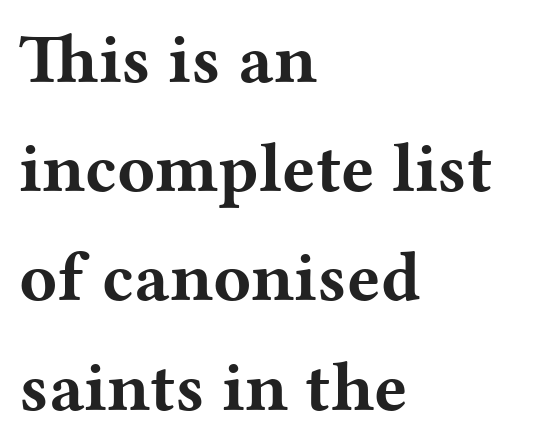
The image shows 70 px bold, wide serif type, upright; set left-aligned, normal line spacing (1.56x), normal letter spacing, not underlined; medium stroke contrast and a medium x-height.
